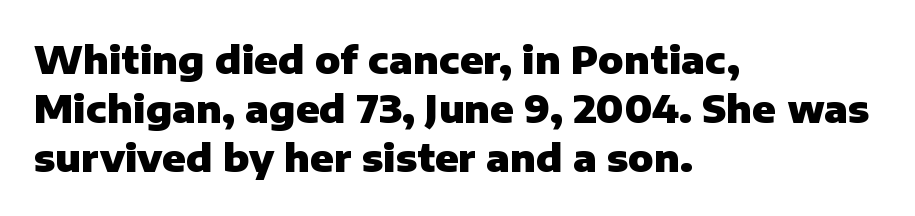
{"serif": "no", "italic": "no", "bold": "yes", "weight": "heavy", "width": "normal", "stroke_contrast": "low", "x_height": "medium", "monospaced": "no", "underline": "no", "align": "left", "line_spacing": "normal", "line_spacing_ratio": 1.29, "letter_spacing": "normal", "letter_spacing_em": 0.0, "glyph_px": 38}
